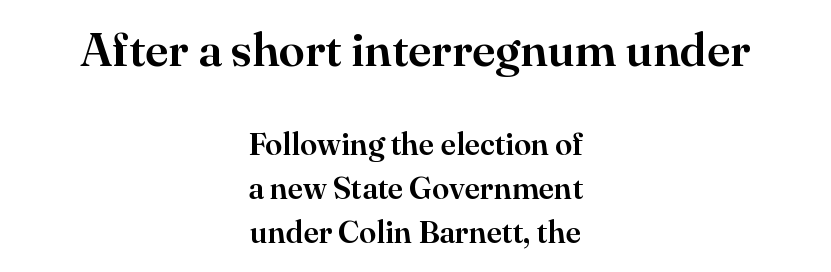
The image shows 47 px serif type, upright; set centered, normal line spacing (1.42x), normal letter spacing, not underlined; the first (top) block is 1.52x larger; high stroke contrast and a small x-height.
